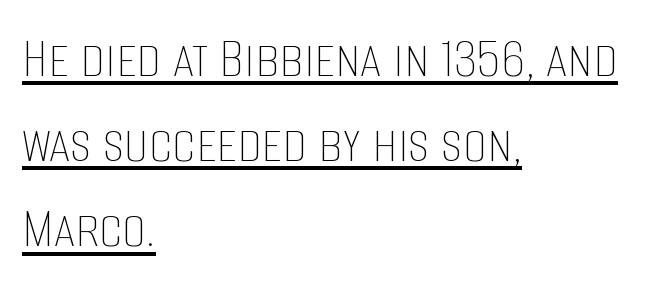
Q: Is the text bold? A: No.
Q: Is the text italic (slanted)? A: No, it is upright.
Q: Is the text underlined? A: Yes.
Q: How is the paragraph aligned? A: Left-aligned.
Q: Is the spacing between letters normal or unusually wide? A: Normal.
Q: Is the spacing between lines tight, normal or loose? A: Normal.
Q: Width (condensed, normal, or wide)? A: Condensed.
Q: Stroke contrast? A: Low.
Q: x-height? A: Large.
Q: Monospaced? A: No.
